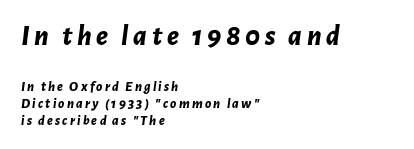
Compared with an ordinary text face, these strokes are far heavier — a full bold. These lines were composed using italics. Visually, the top section dominates because its glyphs are scaled up. Note the varied advance widths — an 'i' is clearly narrower than an 'm'. Rule under the text: the space is simply empty.
